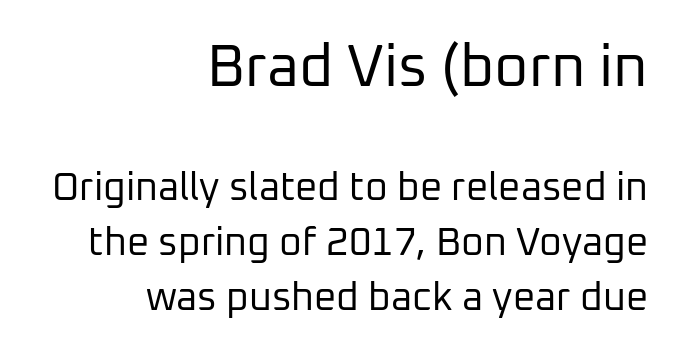
The image shows 59 px regular-weight sans-serif type, upright; set right-aligned, normal line spacing (1.41x), normal letter spacing, not underlined; the first (top) block is 1.51x larger; low stroke contrast and a medium x-height.
